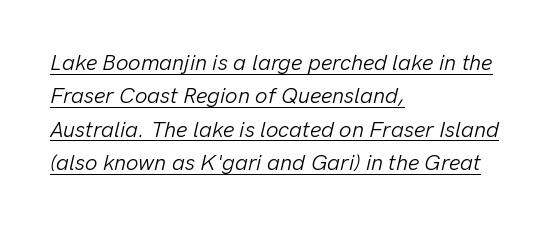
Caption: lettering with a line underneath. A typesetter would call this leading conventional body-copy spacing. On a weight scale, this lands at 450 or below. The type is set solid horizontally, with unmodified tracking.
